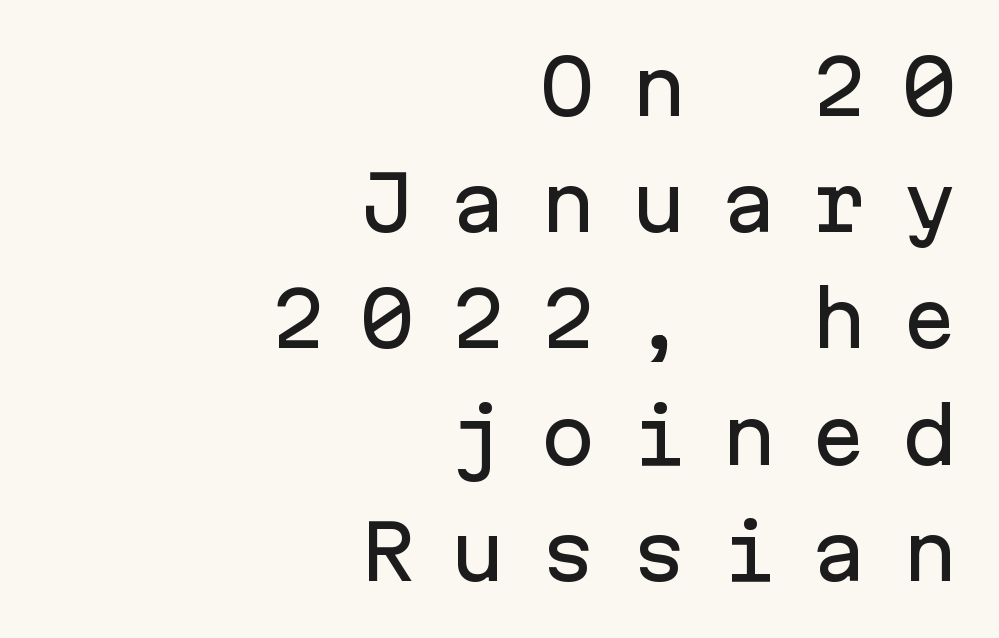
Q: Is the text italic (slanted)? A: No, it is upright.
Q: Is the typeface a serif or a sans-serif typeface? A: Sans-serif.
Q: Is the text underlined? A: No.
Q: How is the paragraph aligned? A: Right-aligned.
Q: Is the spacing between letters normal or unusually wide? A: Unusually wide.
Q: Is the spacing between lines tight, normal or loose? A: Normal.
Q: Width (condensed, normal, or wide)? A: Normal.
Q: Stroke contrast? A: Low.
Q: x-height? A: Medium.
Q: Monospaced? A: Yes.
